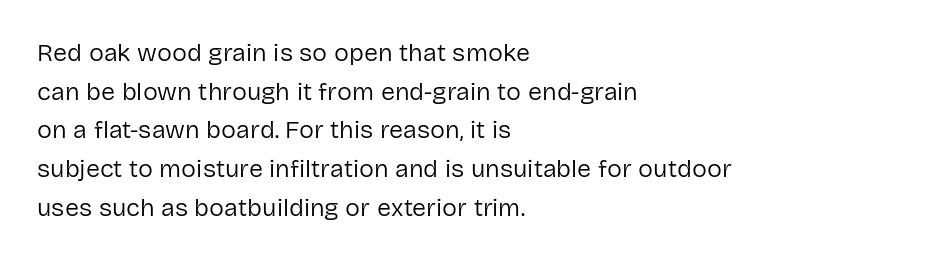
{"italic": "no", "bold": "no", "underline": "no", "align": "left", "line_spacing": "normal", "line_spacing_ratio": 1.55, "letter_spacing": "normal", "letter_spacing_em": 0.0, "glyph_px": 25}
